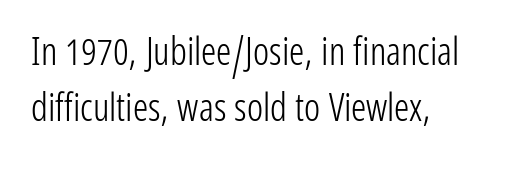
{"serif": "no", "italic": "no", "bold": "no", "weight": "light", "width": "condensed", "stroke_contrast": "low", "x_height": "medium", "monospaced": "no", "underline": "no", "align": "left", "line_spacing": "normal", "line_spacing_ratio": 1.48, "letter_spacing": "normal", "letter_spacing_em": 0.0, "glyph_px": 38}
